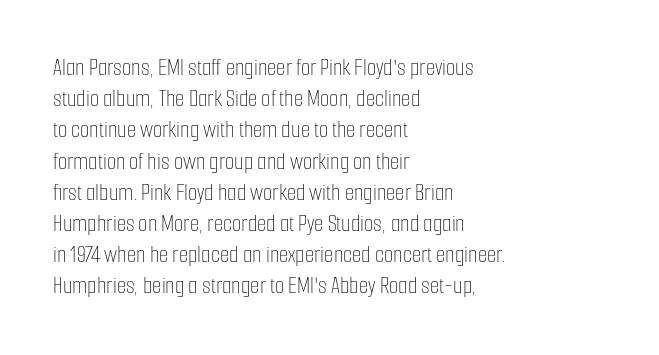
{"italic": "no", "bold": "no", "underline": "no", "align": "left", "line_spacing": "normal", "line_spacing_ratio": 1.3, "letter_spacing": "normal", "letter_spacing_em": 0.0, "glyph_px": 24}
